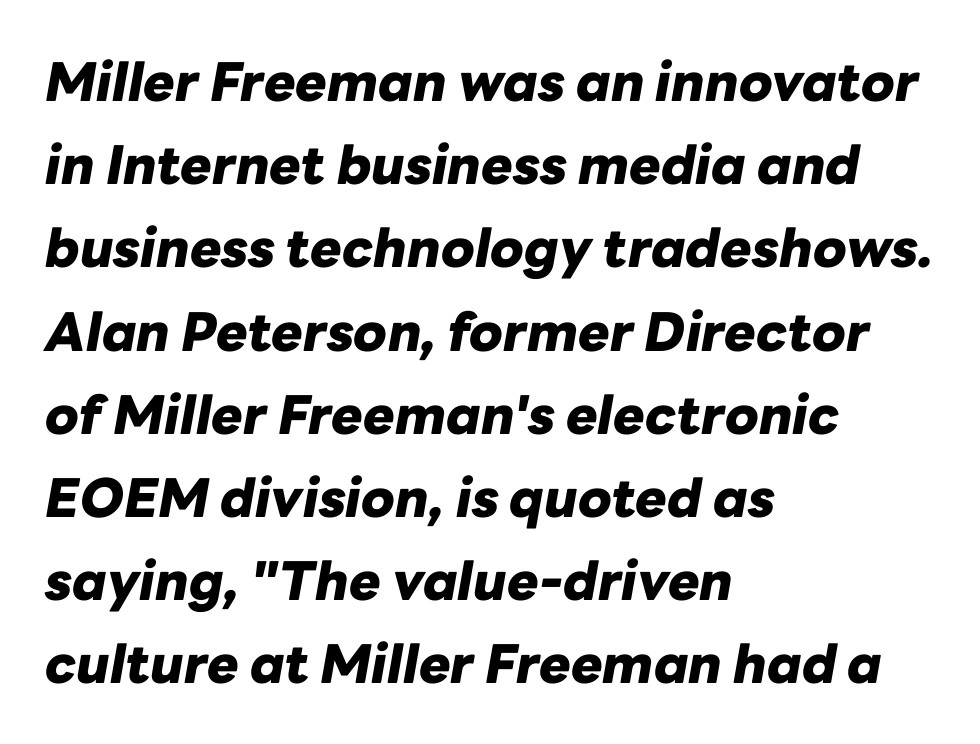
{"italic": "yes", "lean": "right", "slant_degrees": 10, "bold": "yes", "weight": "heavy", "width": "normal", "stroke_contrast": "low", "x_height": "medium", "monospaced": "no", "underline": "no", "align": "left", "line_spacing": "normal", "line_spacing_ratio": 1.57, "letter_spacing": "normal", "letter_spacing_em": 0.0, "glyph_px": 53}
